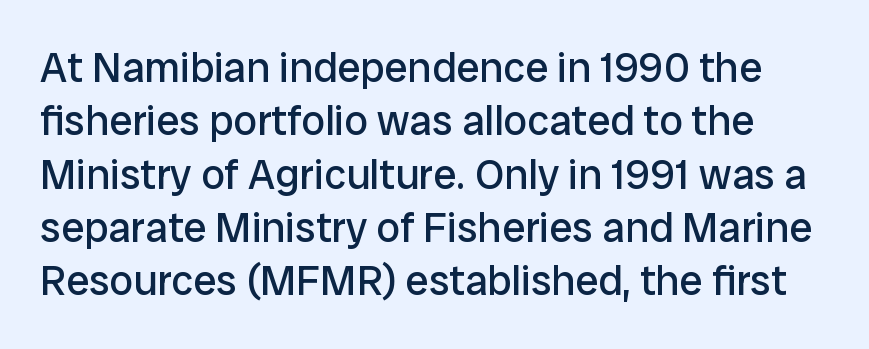
If you drew a line through each stem, it would be perfectly vertical. No chunkiness to these letters — they're not bold. The specimen omits any rule beneath the text block's lines. The designer went with a sans here, leaving each stem footless. Proportional: the letters do not fall into vertical columns.
